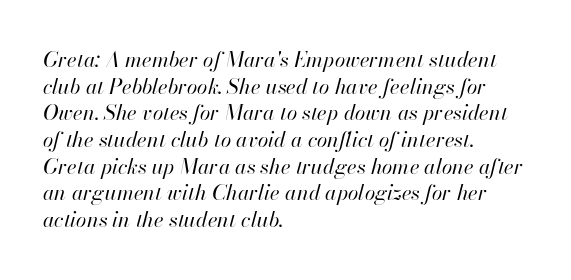
Q: Is the text bold? A: No.
Q: Is the text italic (slanted)? A: Yes, it leans right by about 13 degrees.
Q: Is the text underlined? A: No.
Q: How is the paragraph aligned? A: Left-aligned.
Q: Is the spacing between letters normal or unusually wide? A: Normal.
Q: Is the spacing between lines tight, normal or loose? A: Normal.
